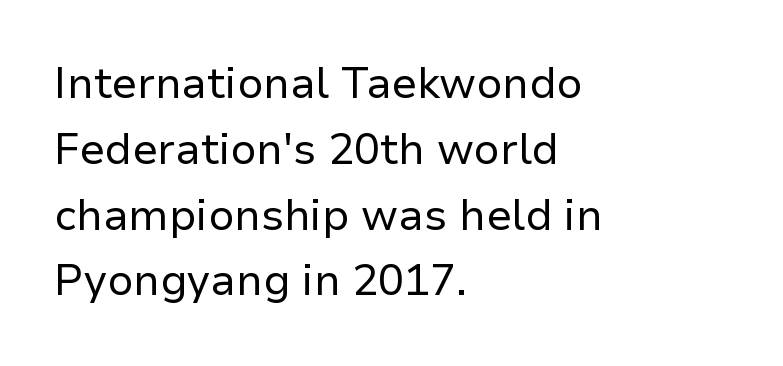
Classification — sans serif. Proportional: the letters do not fall into vertical columns. How would I describe the line gaps? Plain and ordinary. The face used here is rendered with its standard letterfit.
